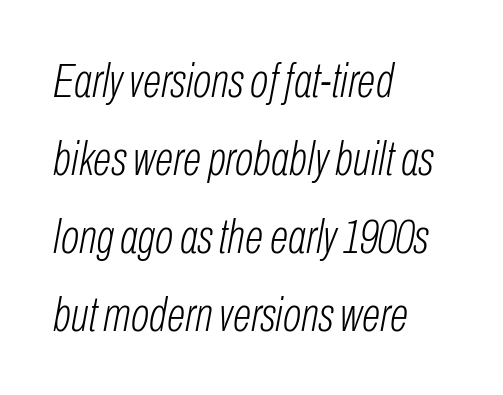
These lines are rendered in a variable-pitch font. No extra tracking has been applied to these lines. The glyphs are unaccompanied by any horizontal stroke below them. The paragraph has a hard left edge and a soft right edge. Counters stay open thanks to moderate or lighter strokes. Observe the lean: these are italic letterforms.
